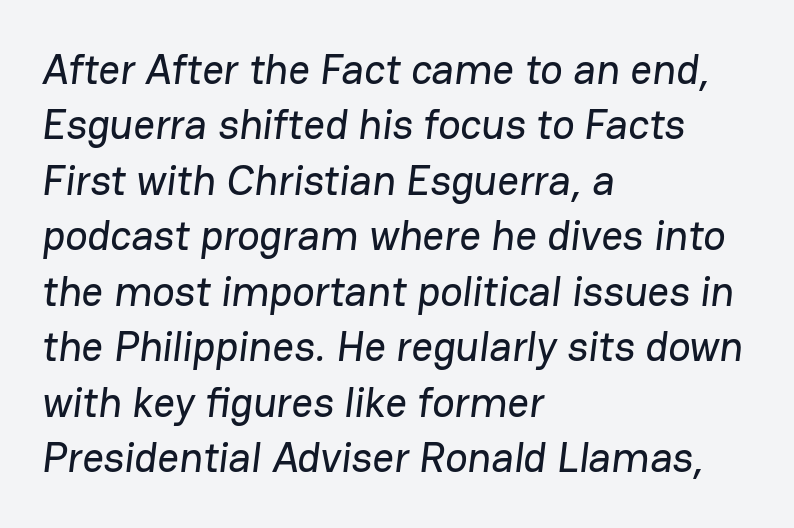
The image shows 42 px sans-serif type; set left-aligned, normal line spacing (1.32x), normal letter spacing, not underlined; low stroke contrast and a medium x-height.
